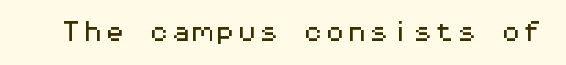
The image shows 22 px text type, upright; set normal letter spacing, not underlined.
